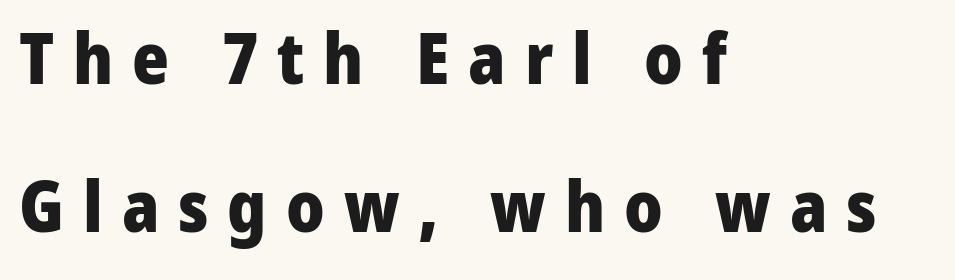
The image shows 70 px heavy sans-serif type, upright; set left-aligned, loose line spacing (2.11x), unusually wide letter spacing (+0.27 em), not underlined; low stroke contrast and a medium x-height.
